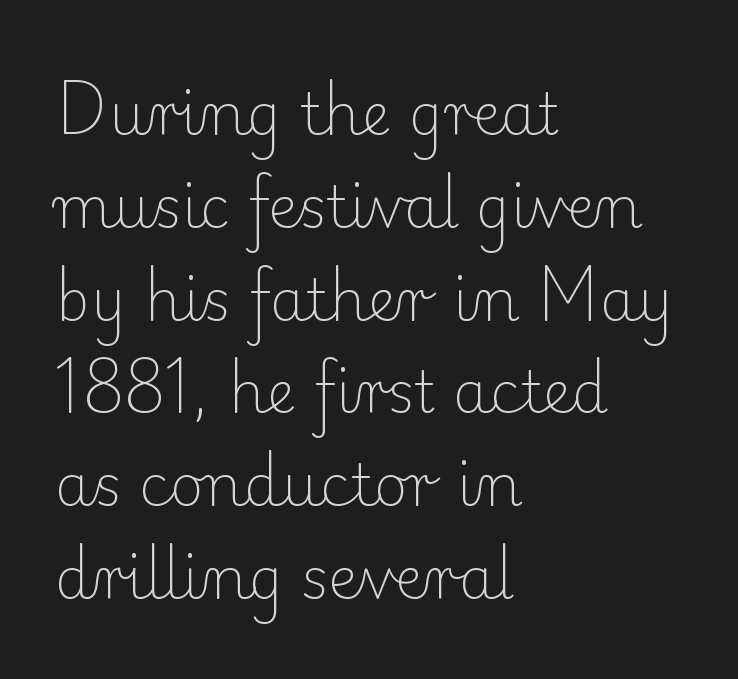
Q: Is the text bold? A: No.
Q: Is the text italic (slanted)? A: No, it is upright.
Q: Is the typeface a serif or a sans-serif typeface? A: Serif.
Q: Is the text underlined? A: No.
Q: How is the paragraph aligned? A: Left-aligned.
Q: Is the spacing between letters normal or unusually wide? A: Normal.
Q: Is the spacing between lines tight, normal or loose? A: Normal.
Q: Width (condensed, normal, or wide)? A: Normal.
Q: Stroke contrast? A: Low.
Q: x-height? A: Small.
Q: Monospaced? A: No.
